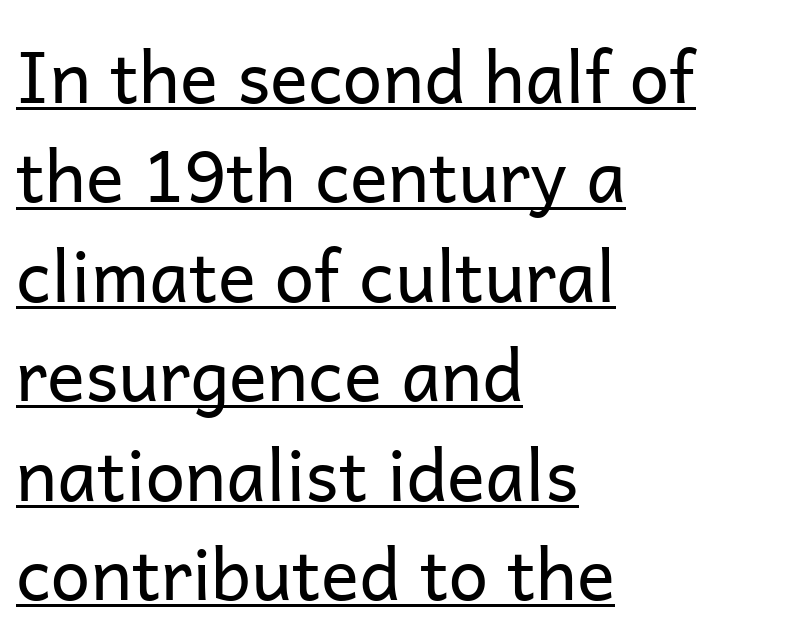
The rendering uses natural spacing where letterforms have individual widths. The lines are quadded left. Honestly, the letter spacing is just normal — you wouldn't notice it. The lines sit at an ordinary, default distance from one another. The letterforms sit at book weight or below.
